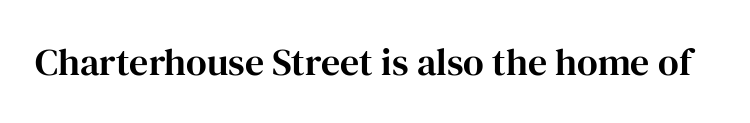
Q: Is the text italic (slanted)? A: No, it is upright.
Q: Is the typeface a serif or a sans-serif typeface? A: Serif.
Q: Is the text underlined? A: No.
Q: Is the spacing between letters normal or unusually wide? A: Normal.
Q: Width (condensed, normal, or wide)? A: Normal.
Q: Stroke contrast? A: High.
Q: x-height? A: Medium.
Q: Monospaced? A: No.
